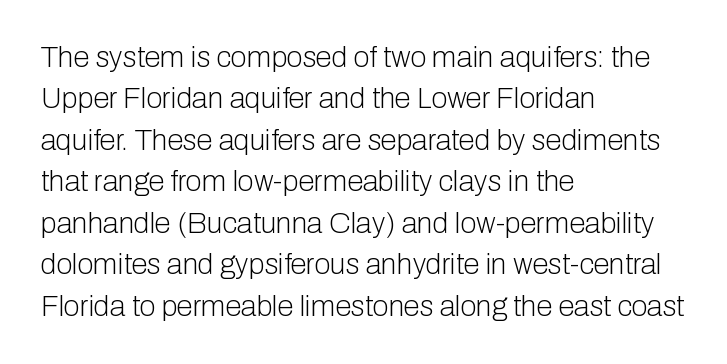
{"serif": "no", "italic": "no", "bold": "no", "weight": "light", "width": "normal", "stroke_contrast": "low", "x_height": "medium", "monospaced": "no", "underline": "no", "align": "left", "line_spacing": "normal", "line_spacing_ratio": 1.43, "letter_spacing": "normal", "letter_spacing_em": 0.0, "glyph_px": 29}
